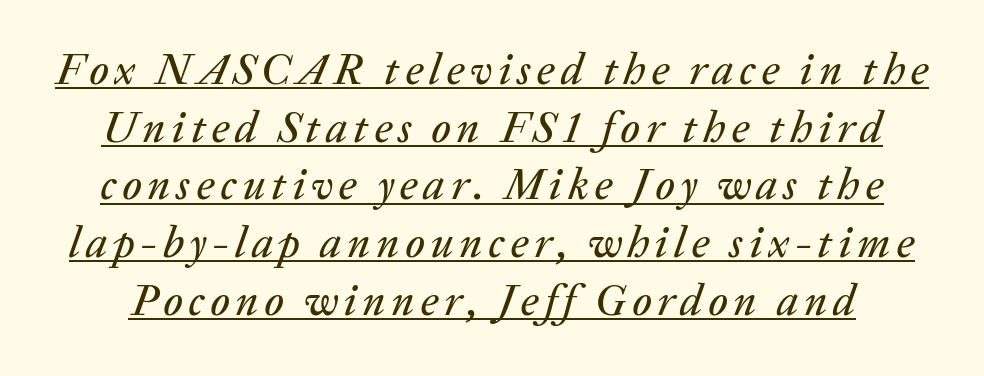
Is the type slanted? Yes — the strokes lean at a clear angle. The face used here is proportionally spaced, like ordinary book or web type. The rows are spaced the way most documents space them. Caption: lettering with a line underneath.
